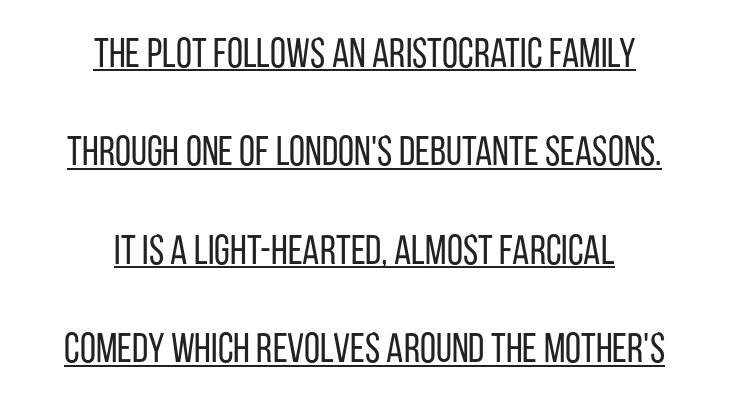
Q: Is the text bold? A: No.
Q: Is the text italic (slanted)? A: No, it is upright.
Q: Is the typeface a serif or a sans-serif typeface? A: Sans-serif.
Q: Is the text underlined? A: Yes.
Q: How is the paragraph aligned? A: Centered.
Q: Is the spacing between letters normal or unusually wide? A: Normal.
Q: Is the spacing between lines tight, normal or loose? A: Loose.
Q: Width (condensed, normal, or wide)? A: Condensed.
Q: Stroke contrast? A: Low.
Q: x-height? A: Large.
Q: Monospaced? A: No.
